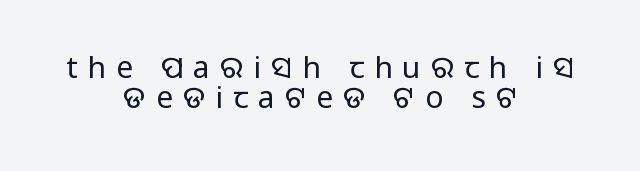
In terms of posture, this sample is upright. Note the varied advance widths — an 'i' is clearly narrower than an 'm'. Descenders are the only things crossing below the line. If you folded the block vertically in half, each line would mirror itself in length. These lines huddle together more closely than default settings would place them.
